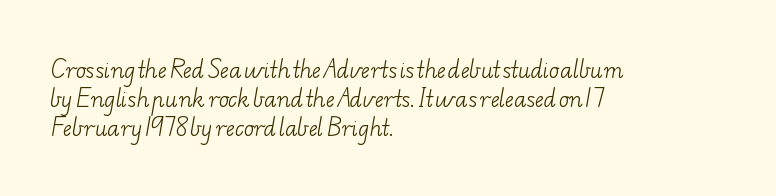
The vertical gap from one line to the next is medium. This rendering leaves character spacing at its baseline value. These glyphs show unthickened strokes, regular width or finer. Is the block centered? No — it sits flush against the left margin.
